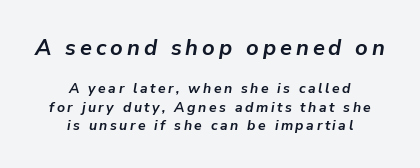
These lines are centered, leaving both edges ragged. Whoever set this made the first block the dominant, larger element. Quick note: underline off. Observe the lean: these are italic letterforms.
